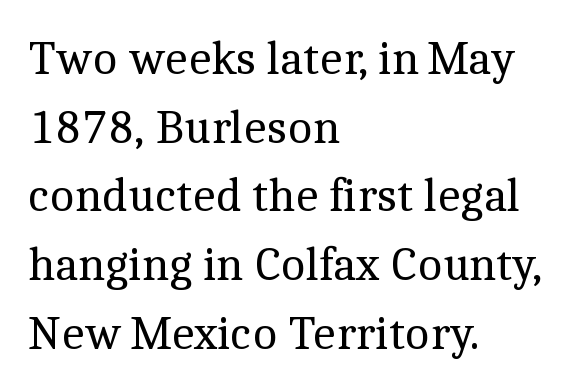
Q: Is the text bold? A: No.
Q: Is the text italic (slanted)? A: No, it is upright.
Q: Is the typeface a serif or a sans-serif typeface? A: Serif.
Q: Is the text underlined? A: No.
Q: How is the paragraph aligned? A: Left-aligned.
Q: Is the spacing between letters normal or unusually wide? A: Normal.
Q: Is the spacing between lines tight, normal or loose? A: Normal.
Q: Width (condensed, normal, or wide)? A: Normal.
Q: x-height? A: Medium.
Q: Monospaced? A: No.
